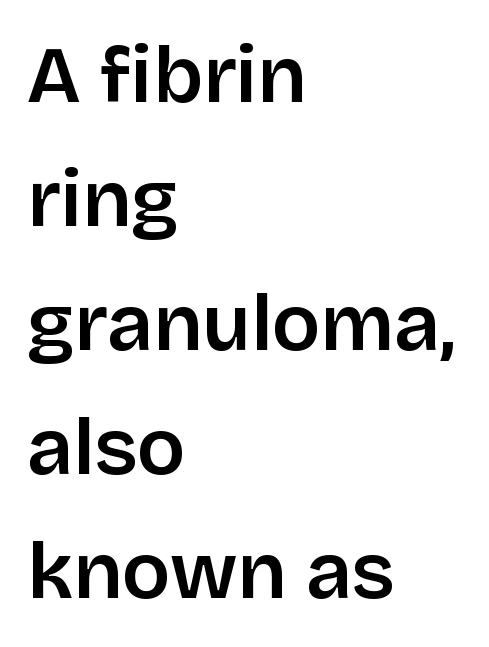
{"serif": "no", "italic": "no", "width": "normal", "stroke_contrast": "low", "x_height": "large", "monospaced": "no", "underline": "no", "align": "left", "line_spacing": "normal", "line_spacing_ratio": 1.55, "letter_spacing": "normal", "letter_spacing_em": 0.0, "glyph_px": 80}
